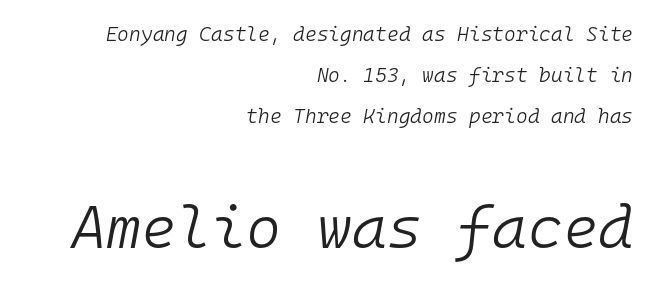
{"italic": "yes", "lean": "right", "slant_degrees": 10, "bold": "no", "weight": "light", "width": "normal", "stroke_contrast": "low", "x_height": "medium", "monospaced": "yes", "underline": "no", "align": "right", "line_spacing": "loose", "line_spacing_ratio": 2.04, "letter_spacing": "normal", "letter_spacing_em": 0.0, "larger_block": "second", "size_ratio": 3.0, "glyph_px": 60}
